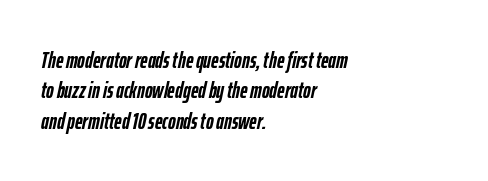
{"italic": "yes", "lean": "right", "slant_degrees": 12, "bold": "yes", "underline": "no", "align": "left", "line_spacing": "normal", "line_spacing_ratio": 1.32, "letter_spacing": "normal", "letter_spacing_em": 0.0, "glyph_px": 23}
